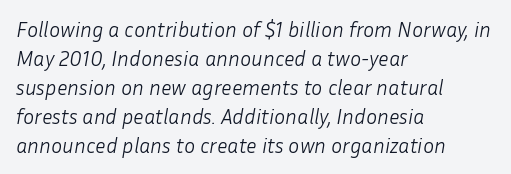
The image shows 21 px text type, italic (leaning right); set left-aligned, normal line spacing (1.38x), normal letter spacing, not underlined.
